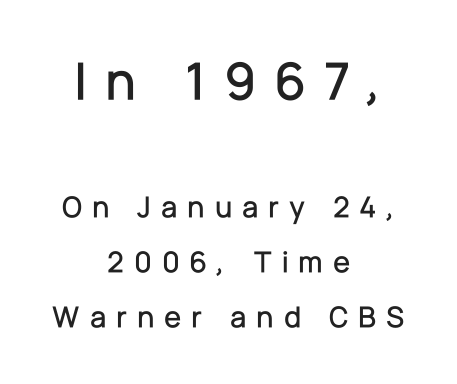
Q: Is the text italic (slanted)? A: No, it is upright.
Q: Is the typeface a serif or a sans-serif typeface? A: Sans-serif.
Q: Is the text underlined? A: No.
Q: How is the paragraph aligned? A: Centered.
Q: Is the spacing between letters normal or unusually wide? A: Unusually wide.
Q: Which block of text is set in a larger size, the first (top) or the second (bottom)? A: The first (top) one.
Q: Width (condensed, normal, or wide)? A: Normal.
Q: Stroke contrast? A: Low.
Q: x-height? A: Medium.
Q: Monospaced? A: No.
